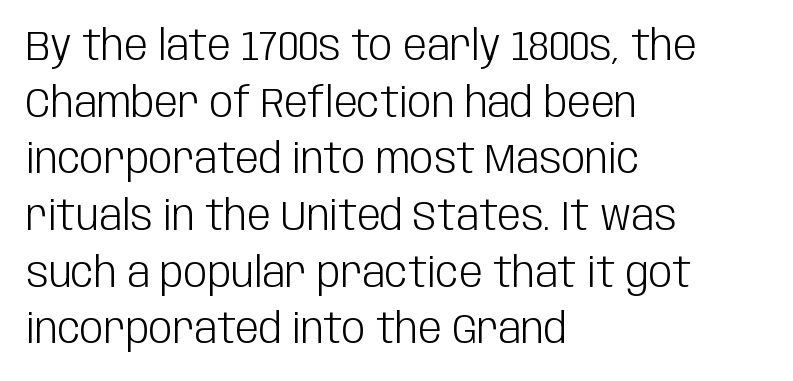
Q: Is the text bold? A: No.
Q: Is the text italic (slanted)? A: No, it is upright.
Q: Is the typeface a serif or a sans-serif typeface? A: Sans-serif.
Q: Is the text underlined? A: No.
Q: How is the paragraph aligned? A: Left-aligned.
Q: Is the spacing between letters normal or unusually wide? A: Normal.
Q: Is the spacing between lines tight, normal or loose? A: Normal.
Q: Width (condensed, normal, or wide)? A: Condensed.
Q: Stroke contrast? A: Low.
Q: x-height? A: Large.
Q: Monospaced? A: No.
